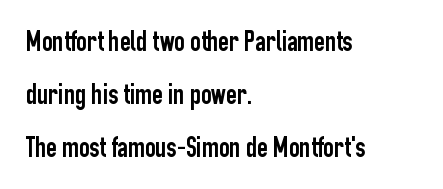
The image shows 29 px condensed sans-serif type, upright; set left-aligned, line spacing 1.82x, normal letter spacing, not underlined; low stroke contrast and a medium x-height.
